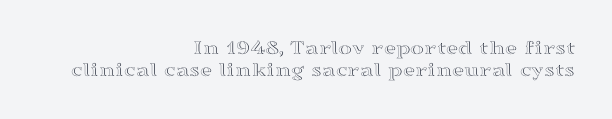
{"italic": "no", "underline": "no", "align": "right", "line_spacing": "tight", "line_spacing_ratio": 1.07, "letter_spacing": "normal", "letter_spacing_em": 0.0, "glyph_px": 21}
